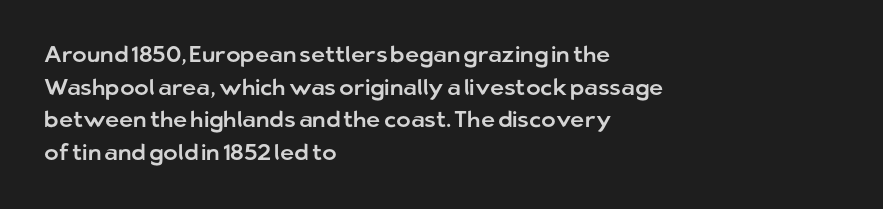
The string is rendered with underlining switched off. Successive baselines arrive at the customary interval. The paragraph shown leans on its left margin. Do the letters lean? They stand straight. The passage shown has conventional tracking throughout.
